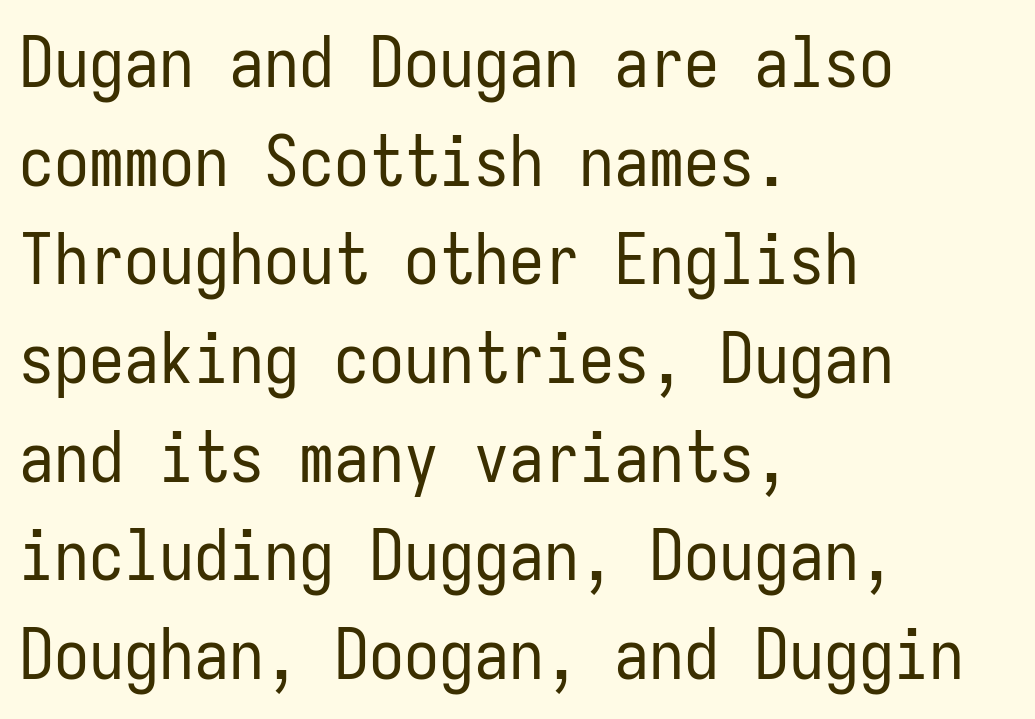
The image shows 70 px regular-weight, condensed sans-serif type, upright, monospaced; set left-aligned, normal line spacing (1.41x), normal letter spacing, not underlined; low stroke contrast and a medium x-height.
